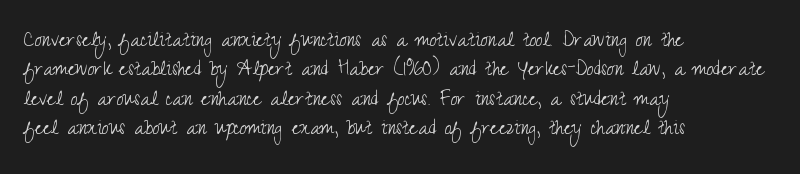
Q: Is the text bold? A: No.
Q: Is the text italic (slanted)? A: No, it is upright.
Q: Is the text underlined? A: No.
Q: How is the paragraph aligned? A: Left-aligned.
Q: Is the spacing between letters normal or unusually wide? A: Normal.
